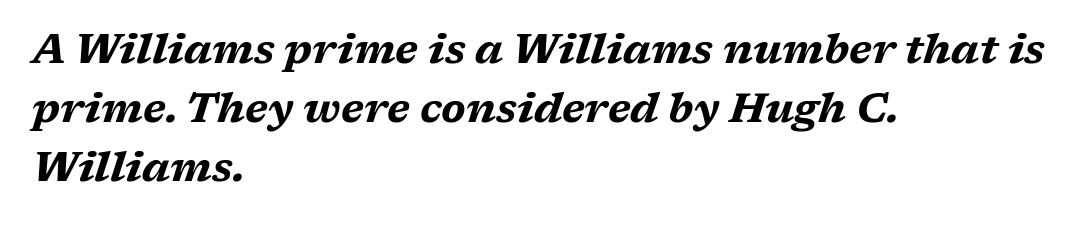
{"italic": "yes", "lean": "right", "slant_degrees": 17, "bold": "yes", "weight": "bold", "width": "wide", "stroke_contrast": "medium", "x_height": "medium", "monospaced": "no", "underline": "no", "align": "left", "line_spacing": "normal", "line_spacing_ratio": 1.44, "letter_spacing": "normal", "letter_spacing_em": 0.0, "glyph_px": 41}
